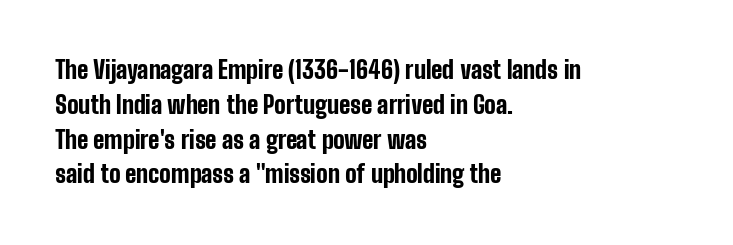
Q: Is the text bold? A: Yes.
Q: Is the text italic (slanted)? A: No, it is upright.
Q: Is the text underlined? A: No.
Q: How is the paragraph aligned? A: Left-aligned.
Q: Is the spacing between letters normal or unusually wide? A: Normal.
Q: Is the spacing between lines tight, normal or loose? A: Normal.
